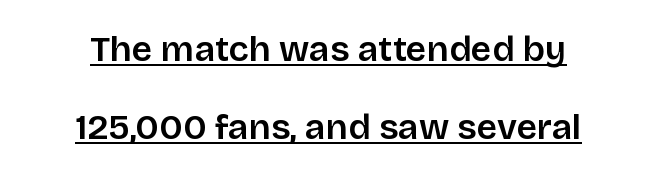
The image shows 36 px sans-serif type, upright; set centered, loose line spacing (2.18x), normal letter spacing, underlined; low stroke contrast and a large x-height.
